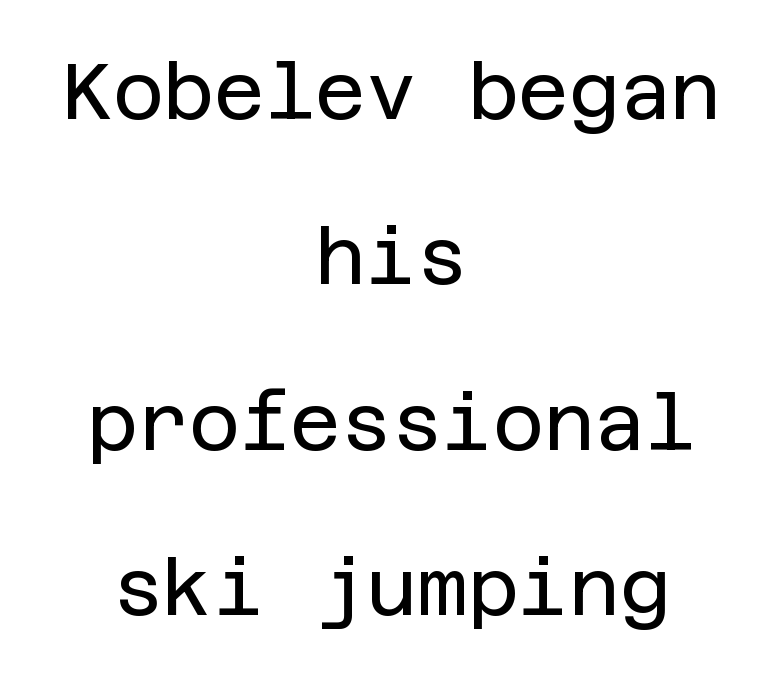
The image shows 78 px regular-weight sans-serif type, upright; set centered, loose line spacing (2.12x), normal letter spacing, not underlined; low stroke contrast and a large x-height.
